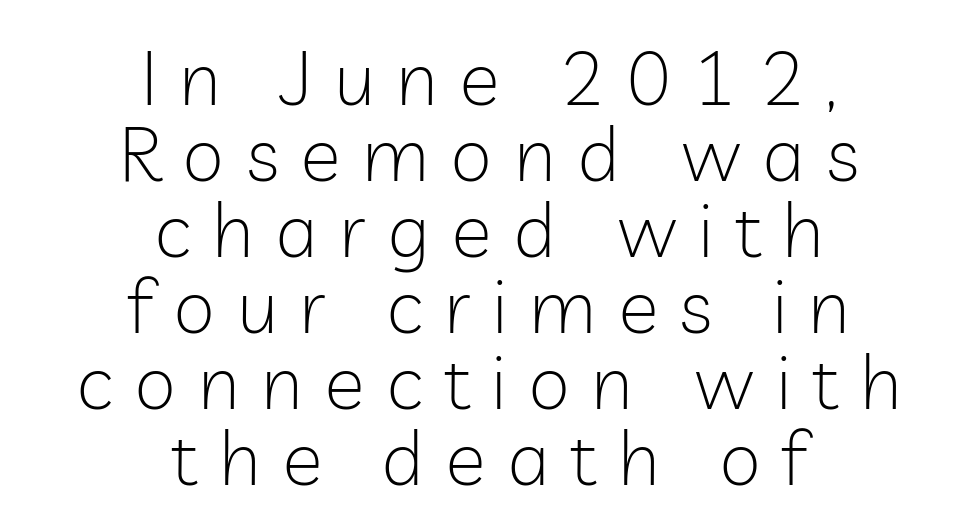
The image shows 76 px light sans-serif type, upright; set centered, tight line spacing (1.0x), unusually wide letter spacing (+0.28 em), not underlined; low stroke contrast and a medium x-height.
